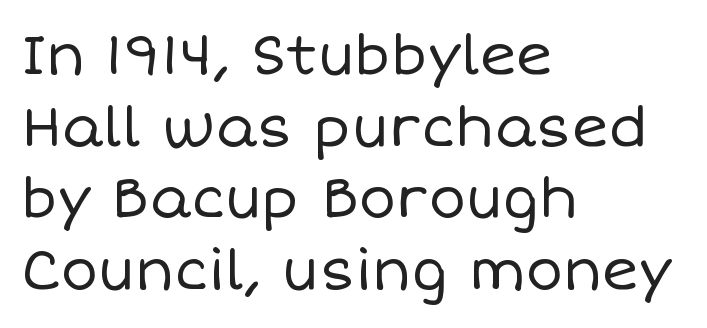
The foot of each line stays bare and open. Quick note: interline space is typical. The paragraph has a hard left edge and a soft right edge. In terms of letterspacing, this is plain default setting. Posture: vertical.
